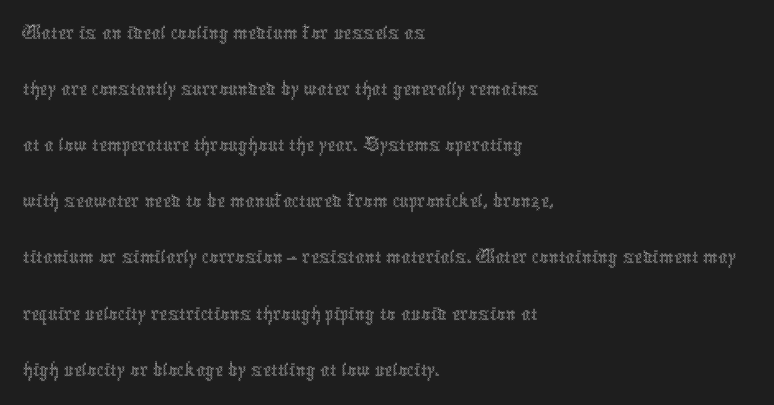
Q: Is the text bold? A: No.
Q: Is the text italic (slanted)? A: No, it is upright.
Q: Is the text underlined? A: No.
Q: How is the paragraph aligned? A: Left-aligned.
Q: Is the spacing between letters normal or unusually wide? A: Normal.
Q: Width (condensed, normal, or wide)? A: Condensed.
Q: x-height? A: Medium.
Q: Monospaced? A: No.
